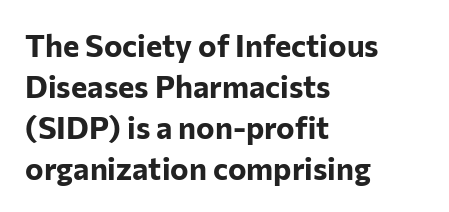
The type family on display is of the sans-serif kind. Plain, unruled lines of type. The rendering anchors every line to the left-hand side. The specimen reads as upright at a glance.
